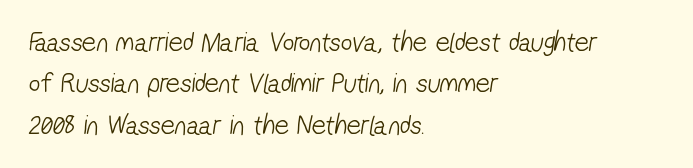
Line spacing here is normal. The rendering shows plain stroke endings on the letterforms — a sans-serif design. Glyph-to-glyph distance matches everyday printed text. This rendering uses left alignment, leaving the right contour irregular. The gap between lines stays unmarked.
